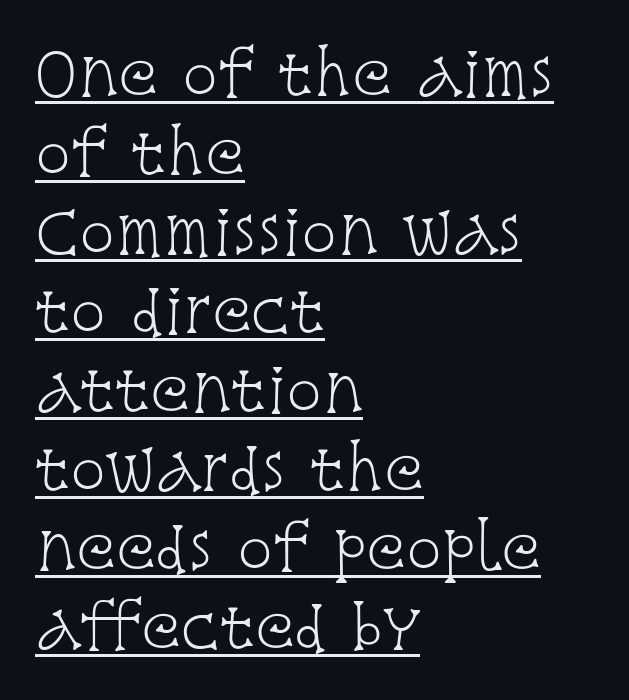
{"serif": "yes", "italic": "no", "bold": "no", "weight": "light", "width": "condensed", "stroke_contrast": "low", "x_height": "large", "monospaced": "no", "underline": "yes", "align": "left", "line_spacing": "normal", "line_spacing_ratio": 1.34, "letter_spacing": "normal", "letter_spacing_em": 0.0, "glyph_px": 59}
